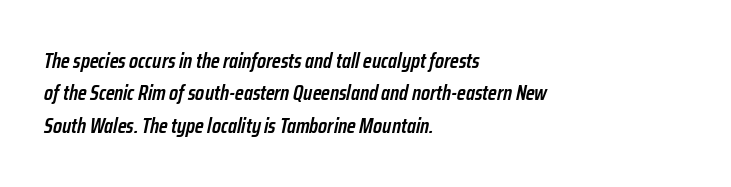
{"italic": "yes", "lean": "right", "slant_degrees": 12, "bold": "semi", "underline": "no", "align": "left", "line_spacing": "normal", "line_spacing_ratio": 1.54, "letter_spacing": "normal", "letter_spacing_em": 0.0, "glyph_px": 21}
